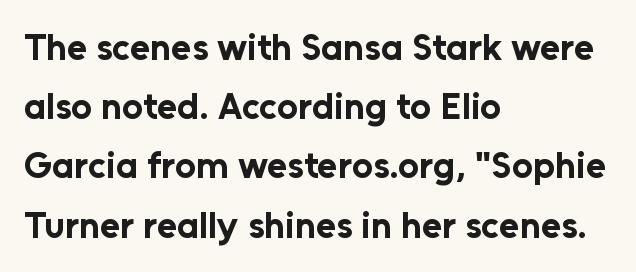
{"serif": "no", "italic": "no", "bold": "yes", "weight": "bold", "width": "normal", "stroke_contrast": "low", "x_height": "medium", "monospaced": "no", "underline": "no", "align": "left", "line_spacing": "normal", "line_spacing_ratio": 1.6, "letter_spacing": "normal", "letter_spacing_em": 0.0, "glyph_px": 37}
